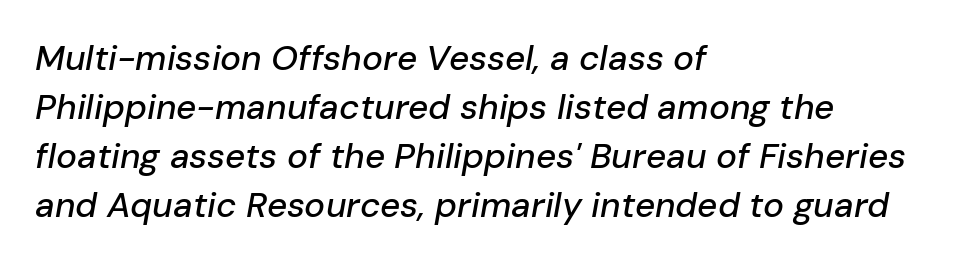
The image shows 35 px text type, italic (leaning right); set left-aligned, normal line spacing (1.4x), normal letter spacing, not underlined; low stroke contrast and a medium x-height.
